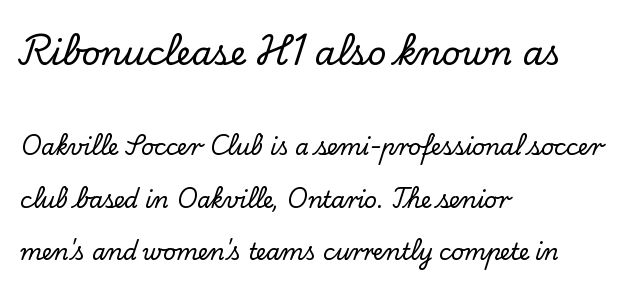
Examine the stroke ends and you'll spot serifs. Every row of glyphs begins at an identical x-position on the left. Unmarked baselines from the first word to the last. The more generous point size was reserved for the upper chunk. Characters follow at the spacing the type designer built in.
